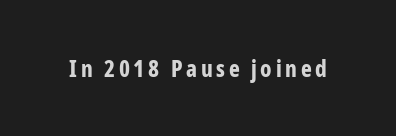
{"italic": "no", "bold": "yes", "underline": "no", "glyph_px": 23}
